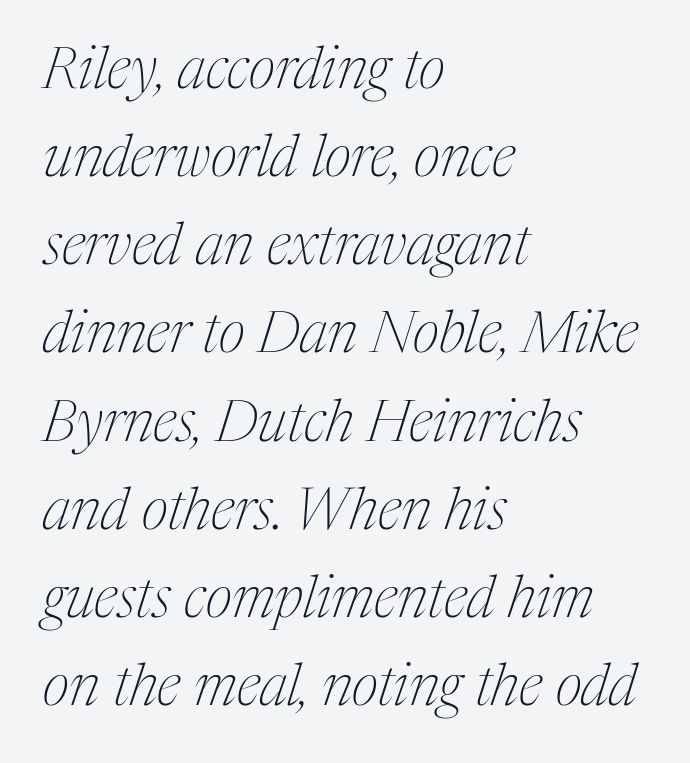
The weight would be labelled regular, book, light, or lighter still. Type style note: has serifs. Varying glyph widths throughout — classic text-font behaviour. The glyphs are unaccompanied by any horizontal stroke below them.
